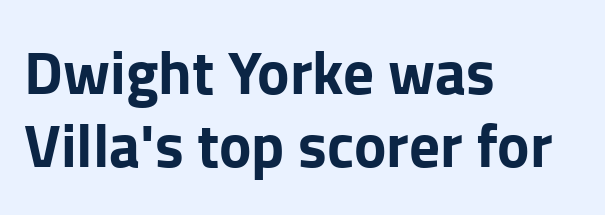
The image shows 61 px bold sans-serif type, upright; set left-aligned, line spacing 1.19x, normal letter spacing, not underlined; low stroke contrast and a medium x-height.
